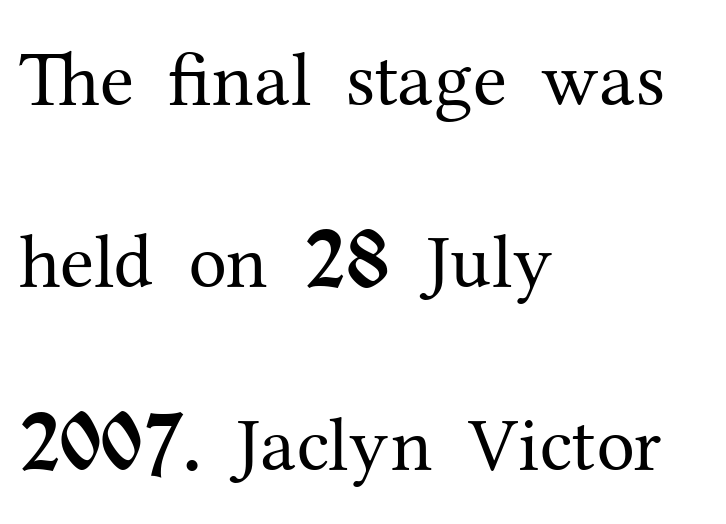
The image shows 77 px regular-weight serif type, upright; set left-aligned, loose line spacing (2.37x), normal letter spacing, not underlined; medium stroke contrast and a medium x-height.
